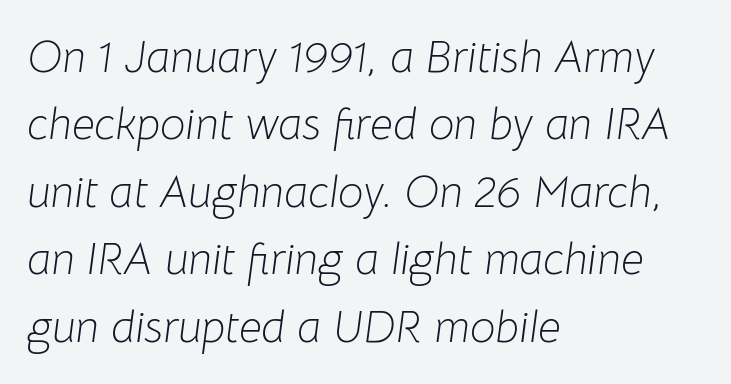
The font's italic variant was chosen for this text. Spacing verdict: proportional, widths tailored to each character. Compared with a centered layout, this one pins lines to the left instead. The passage shown is not underscored anywhere. A quiet, ordinary-to-light weight characterises the typeface. Summary of vertical rhythm: regular, with standard interline spacing.
